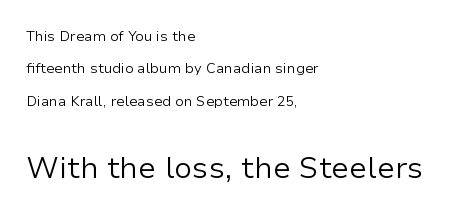
Notice how the stems are strictly vertical — no italics here. The rendering anchors every line to the left-hand side. No letter is thick-stroked: the sample isn't bold. Spacing between characters is what you'd get straight out of the box. Regarding serifs, this sample does without them. The second block has been scaled up relative to the first.
